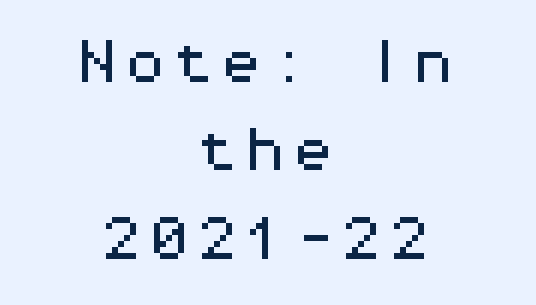
This is sans-serif lettering, the kind often seen on screens and signage. Unmarked baselines from the first word to the last. The rag falls on both sides of this text block equally. Every character here occupies the same horizontal width, giving the sample a typewriter-like rhythm. The tracking reads as untouched default to a designer's eye.
